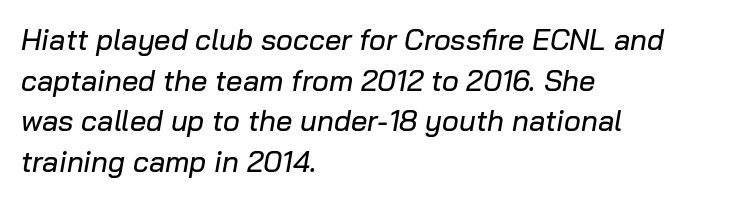
The image shows 29 px text type, italic (leaning right); set left-aligned, normal line spacing (1.4x), normal letter spacing, not underlined; low stroke contrast and a medium x-height.
